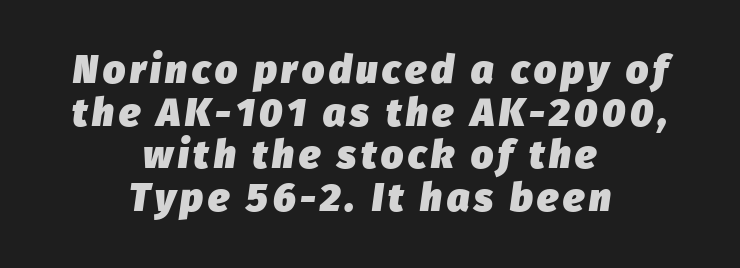
The image shows 39 px heavy type, italic (leaning right); set centered, tight line spacing (1.09x), not underlined; low stroke contrast and a medium x-height.
